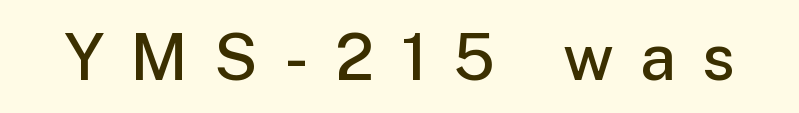
{"serif": "no", "italic": "no", "bold": "semi", "weight": "semibold", "width": "normal", "stroke_contrast": "low", "x_height": "medium", "monospaced": "no", "underline": "no", "letter_spacing": "wide", "letter_spacing_em": 0.4, "glyph_px": 65}
